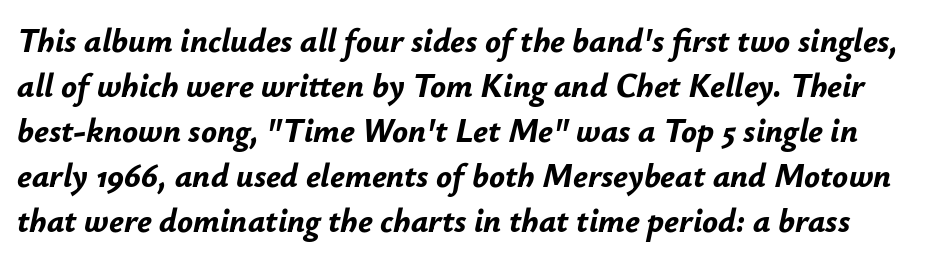
Notice how descenders clear the ascenders below comfortably — that's standard leading. The tracking reads as untouched default to a designer's eye. The axis of the letterforms is tilted away from vertical. Plain, unruled lines of type. Do the characters align in a grid? No, the font is proportional.
